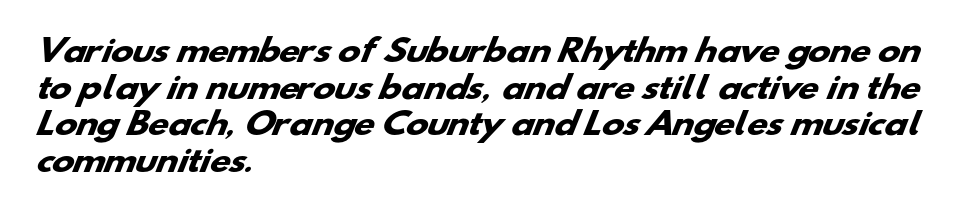
{"serif": "no", "bold": "yes", "weight": "heavy", "width": "wide", "stroke_contrast": "low", "x_height": "small", "monospaced": "no", "underline": "no", "align": "left", "line_spacing_ratio": 1.22, "letter_spacing": "normal", "letter_spacing_em": 0.0, "glyph_px": 30}
